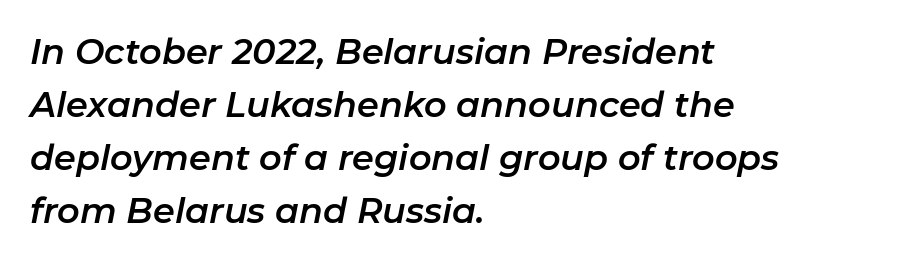
Q: Is the text italic (slanted)? A: Yes, it leans right by about 11 degrees.
Q: Is the text underlined? A: No.
Q: How is the paragraph aligned? A: Left-aligned.
Q: Is the spacing between letters normal or unusually wide? A: Normal.
Q: Is the spacing between lines tight, normal or loose? A: Normal.
Q: Width (condensed, normal, or wide)? A: Normal.
Q: Stroke contrast? A: Low.
Q: x-height? A: Medium.
Q: Monospaced? A: No.
